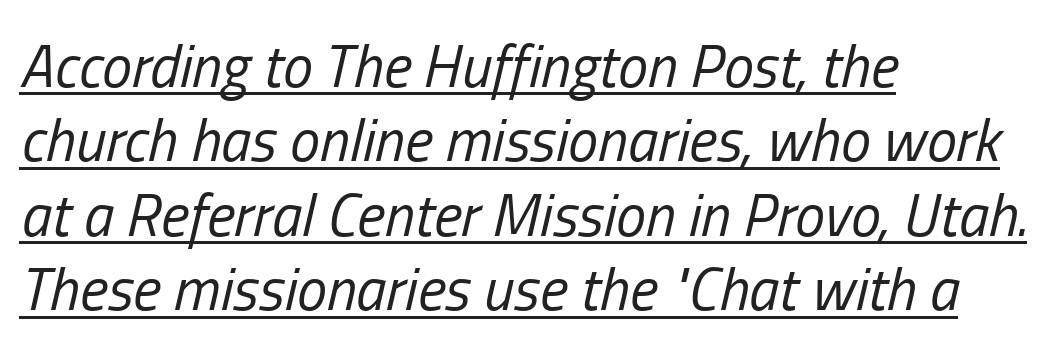
Note the varied advance widths — an 'i' is clearly narrower than an 'm'. Every character sits at an angle, as italics do. Think standard paragraph weight, or any step lighter than that. The glyphs are accompanied by a horizontal stroke just below them. The rendering keeps characters at their native spacing. Each line starts at the same left margin while the right side varies.
